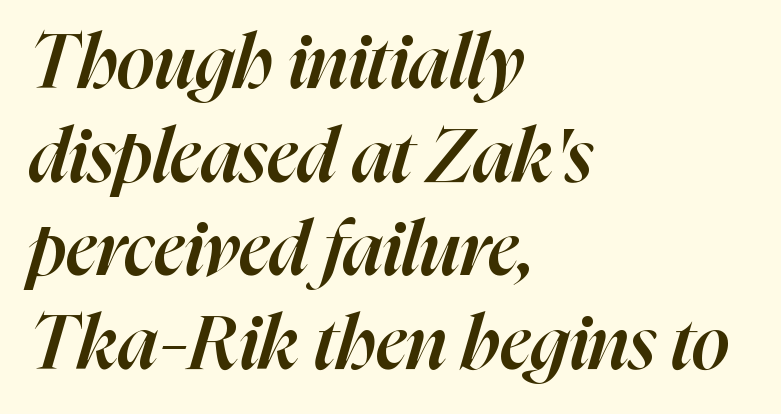
{"italic": "yes", "lean": "right", "slant_degrees": 16, "bold": "semi", "weight": "semibold", "width": "normal", "stroke_contrast": "high", "x_height": "medium", "monospaced": "no", "underline": "no", "align": "left", "line_spacing": "normal", "line_spacing_ratio": 1.25, "letter_spacing": "normal", "letter_spacing_em": 0.0, "glyph_px": 75}
